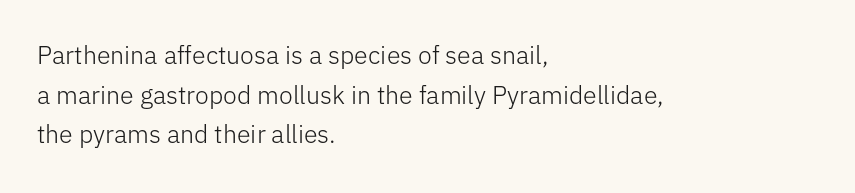
Q: Is the text bold? A: No.
Q: Is the text italic (slanted)? A: No, it is upright.
Q: Is the text underlined? A: No.
Q: How is the paragraph aligned? A: Left-aligned.
Q: Is the spacing between letters normal or unusually wide? A: Normal.
Q: Is the spacing between lines tight, normal or loose? A: Normal.
